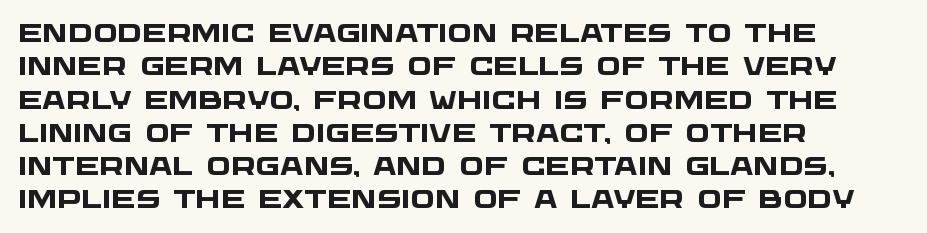
The image shows 26 px bold type; set left-aligned, normal line spacing (1.28x), normal letter spacing, not underlined.
